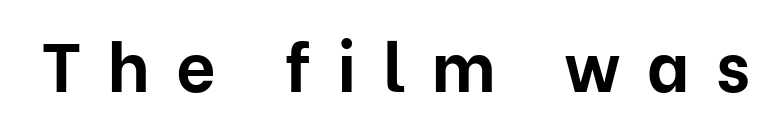
The image shows 69 px bold sans-serif type, upright; set unusually wide letter spacing (+0.38 em), not underlined; low stroke contrast and a medium x-height.
